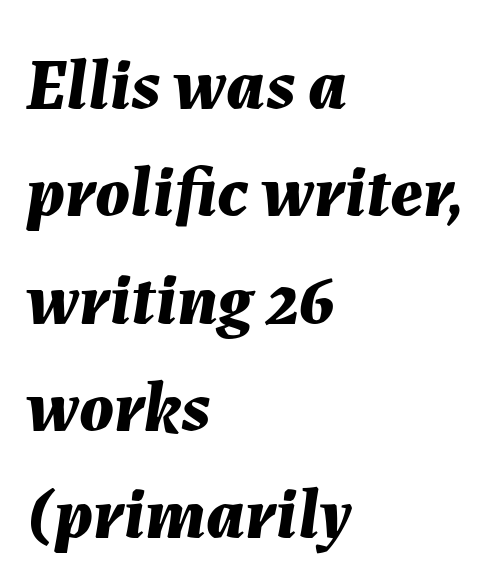
What weight is shown? A full bold with thick strokes. Each letter keeps its own natural width here, so spacing adapts to shape. The passage shown leans; its letterforms are oblique. This sample is left-justified, so line endings fall wherever the words run out.
